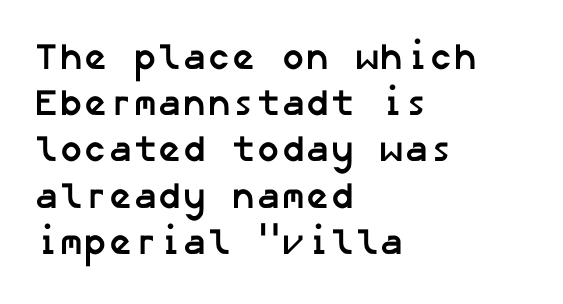
The image shows 37 px semibold sans-serif type; set left-aligned, normal line spacing (1.25x), normal letter spacing, not underlined; low stroke contrast and a medium x-height.
